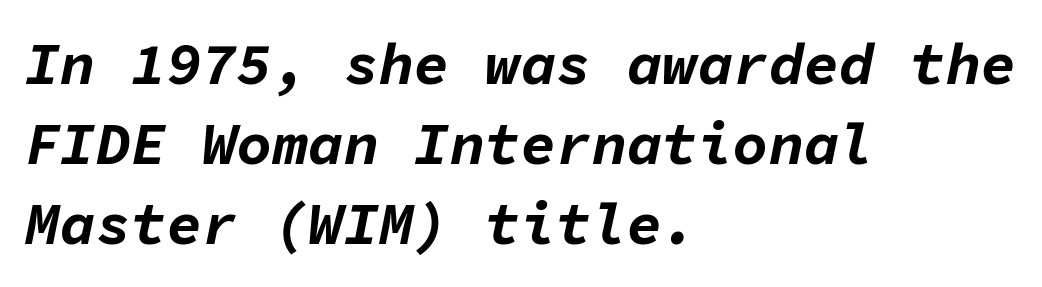
Looking at the ascenders, they clearly lean. The leading is moderate, giving the passage an even texture. The space directly below the letters is spotless. Does extra space separate the letters? No, they use regular spacing. Think of a typewriter: that constant character pitch is what you see here. The ragged edge is on the right, which tells us the setting is flush left.
